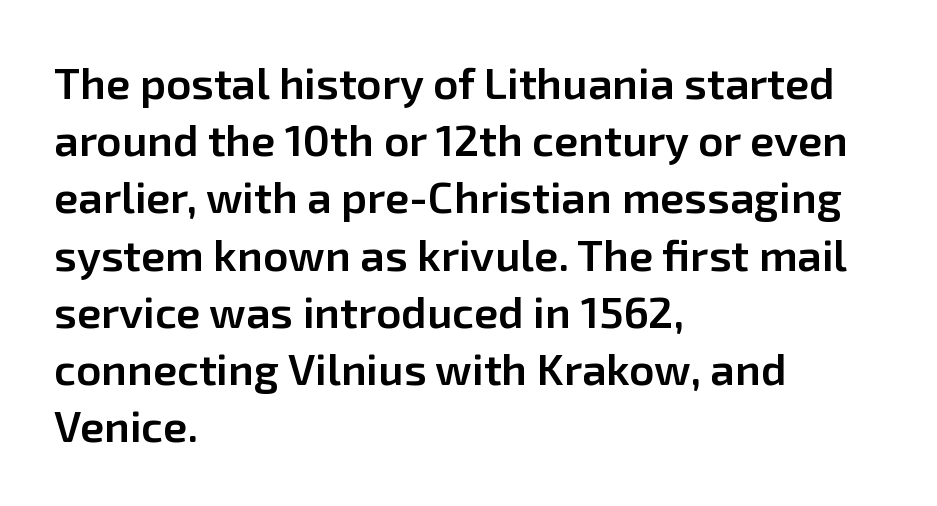
Q: Is the text bold? A: Semi-bold.
Q: Is the text italic (slanted)? A: No, it is upright.
Q: Is the typeface a serif or a sans-serif typeface? A: Sans-serif.
Q: Is the text underlined? A: No.
Q: How is the paragraph aligned? A: Left-aligned.
Q: Is the spacing between letters normal or unusually wide? A: Normal.
Q: Is the spacing between lines tight, normal or loose? A: Normal.
Q: Width (condensed, normal, or wide)? A: Normal.
Q: Stroke contrast? A: Low.
Q: x-height? A: Medium.
Q: Monospaced? A: No.
